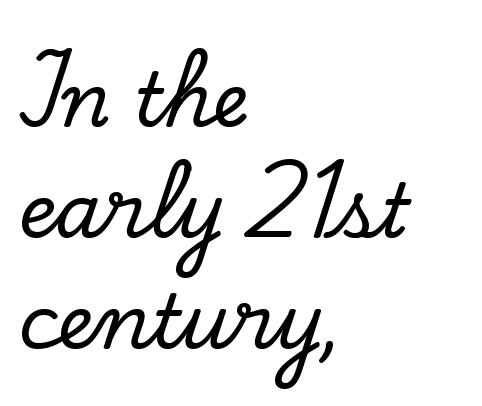
The image shows 74 px serif type; set left-aligned, normal line spacing (1.5x), normal letter spacing, not underlined; low stroke contrast and a small x-height.
